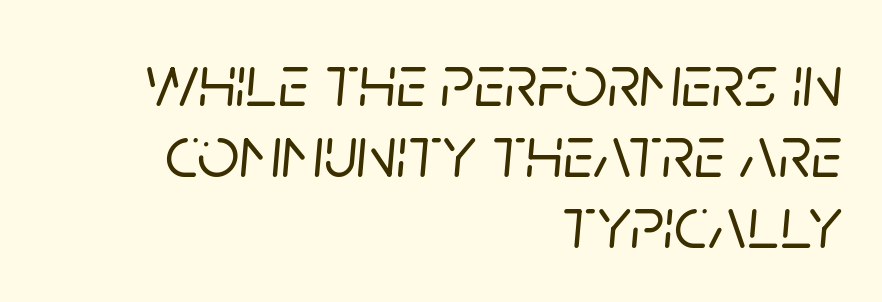
Q: Is the text italic (slanted)? A: Yes, it leans right by about 5 degrees.
Q: Is the text underlined? A: No.
Q: How is the paragraph aligned? A: Right-aligned.
Q: Is the spacing between letters normal or unusually wide? A: Normal.
Q: Is the spacing between lines tight, normal or loose? A: Tight.
Q: Width (condensed, normal, or wide)? A: Normal.
Q: Stroke contrast? A: Low.
Q: x-height? A: Large.
Q: Monospaced? A: No.
